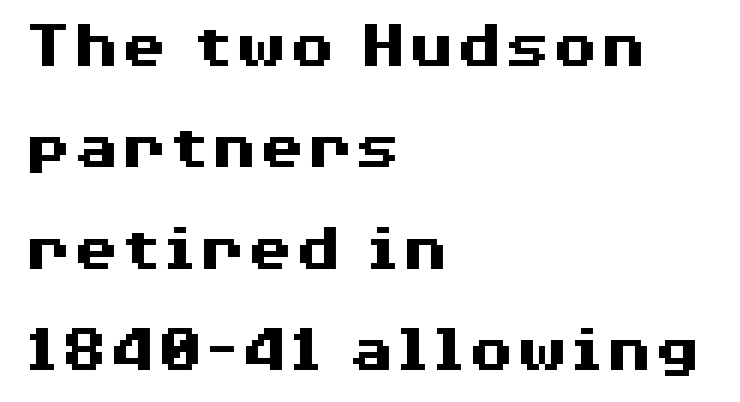
The image shows 69 px heavy, wide sans-serif type, upright; set left-aligned, normal line spacing (1.47x), normal letter spacing, not underlined; medium stroke contrast and a medium x-height.
